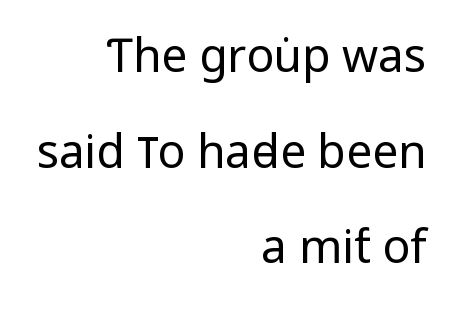
The face used here is proportionally spaced, like ordinary book or web type. You could fit nearly another row in the gap between these rows. The characters display no serif detailing; their extremities are plain. The characters are drawn with everyday or finer stroke widths.
